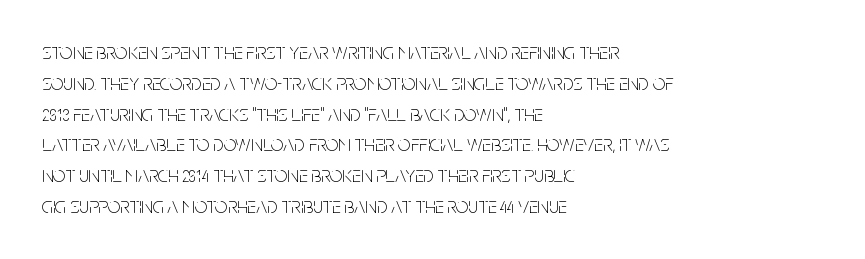
{"italic": "no", "bold": "no", "underline": "no", "align": "left", "line_spacing": "normal", "line_spacing_ratio": 1.4, "letter_spacing": "normal", "letter_spacing_em": 0.0, "glyph_px": 22}
